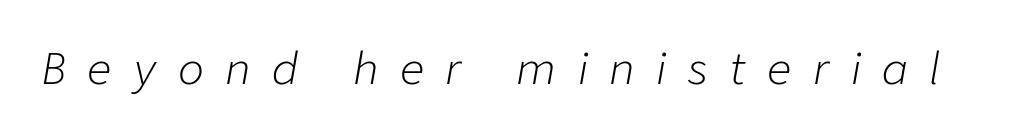
Q: Is the text bold? A: No.
Q: Is the text italic (slanted)? A: Yes, it leans right by about 9 degrees.
Q: Is the text underlined? A: No.
Q: Is the spacing between letters normal or unusually wide? A: Unusually wide.
Q: Width (condensed, normal, or wide)? A: Normal.
Q: Stroke contrast? A: Low.
Q: x-height? A: Medium.
Q: Monospaced? A: No.
